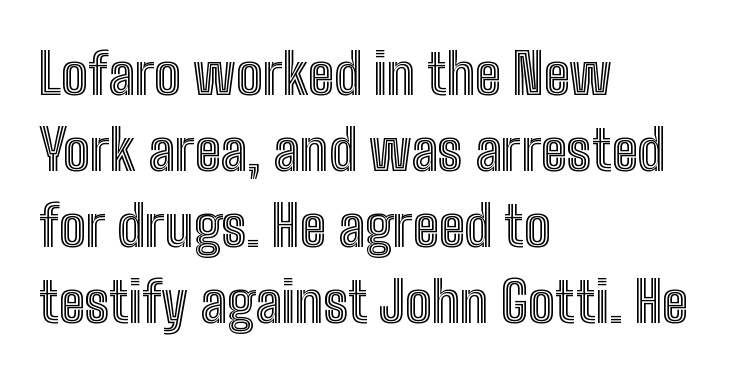
{"italic": "no", "width": "condensed", "x_height": "medium", "monospaced": "no", "underline": "no", "align": "left", "line_spacing": "normal", "line_spacing_ratio": 1.36, "letter_spacing": "normal", "letter_spacing_em": 0.0, "glyph_px": 56}
